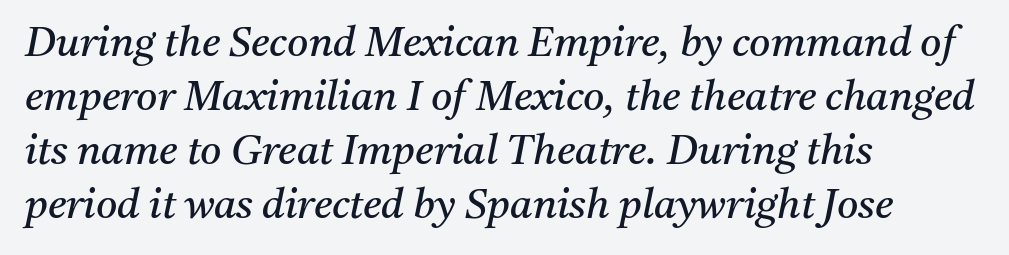
{"serif": "yes", "italic": "yes", "lean": "right", "slant_degrees": 11, "bold": "no", "weight": "regular", "width": "normal", "stroke_contrast": "medium", "x_height": "medium", "monospaced": "no", "underline": "no", "align": "left", "line_spacing": "normal", "line_spacing_ratio": 1.32, "letter_spacing": "normal", "letter_spacing_em": 0.0, "glyph_px": 41}
